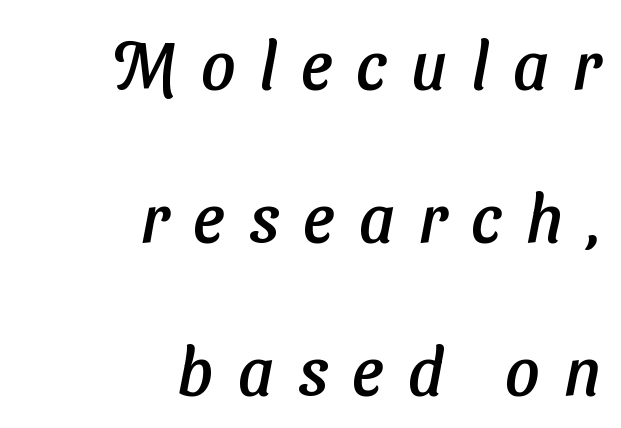
Q: Is the typeface a serif or a sans-serif typeface? A: Sans-serif.
Q: Is the text underlined? A: No.
Q: How is the paragraph aligned? A: Right-aligned.
Q: Is the spacing between letters normal or unusually wide? A: Unusually wide.
Q: Is the spacing between lines tight, normal or loose? A: Loose.
Q: Width (condensed, normal, or wide)? A: Normal.
Q: Stroke contrast? A: Low.
Q: x-height? A: Medium.
Q: Monospaced? A: No.
